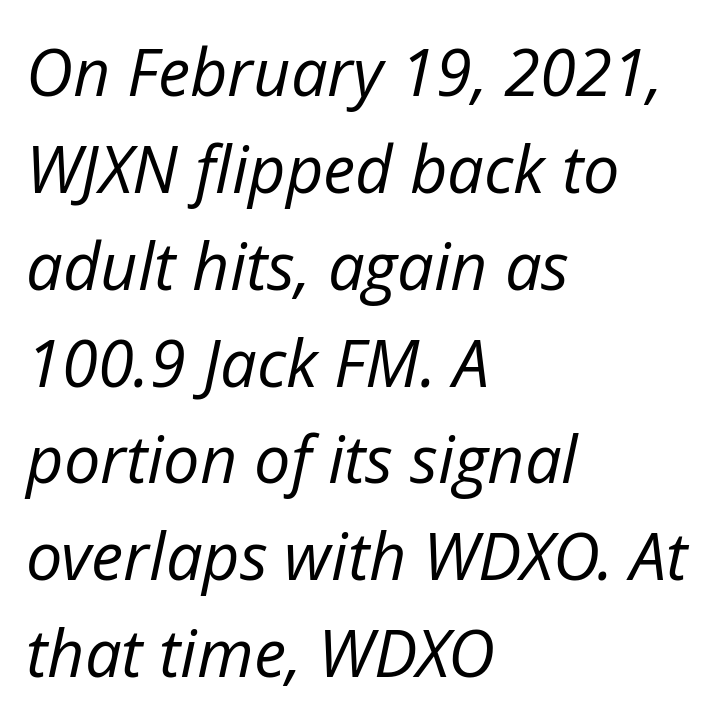
If you drew a ruler down the left edge, every line would touch it. This rendering features lettering with no underline. The letters advance in unequal steps, a hallmark of proportional type. What's the leading like? Ordinary, nothing unusual. The strokes are not fattened; the text isn't bold. Posture: slanted.
